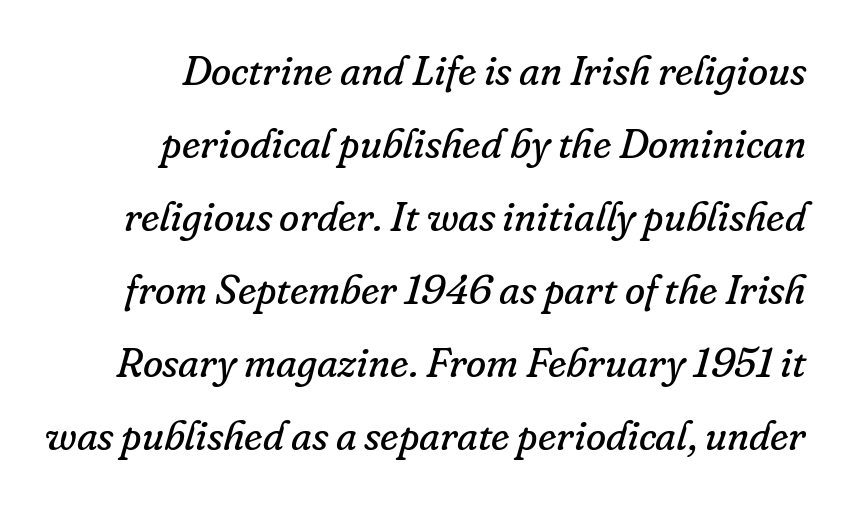
The image shows 41 px regular-weight serif type, italic (leaning right); set right-aligned, line spacing 1.78x, normal letter spacing, not underlined; low stroke contrast and a small x-height.
